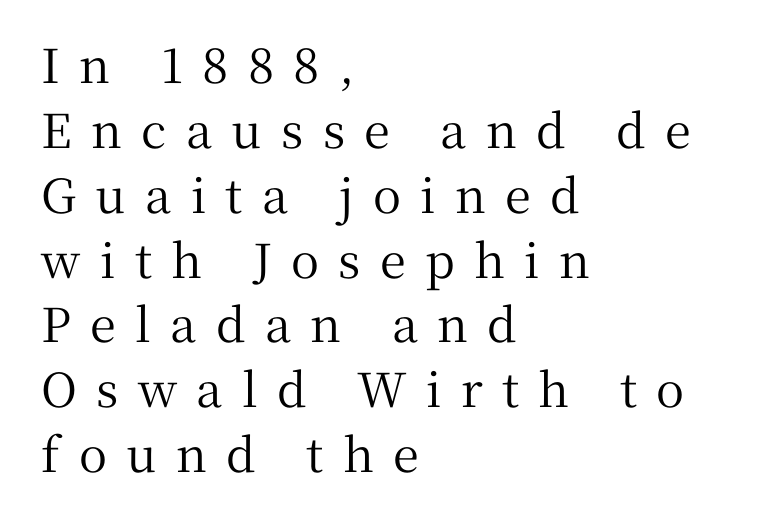
Is this a sans? No — the strokes have serifs. Notice how descenders clear the ascenders below comfortably — that's standard leading. Short note: letters widely spaced. Think of a printed novel: that variable character pitch is what you see here.
